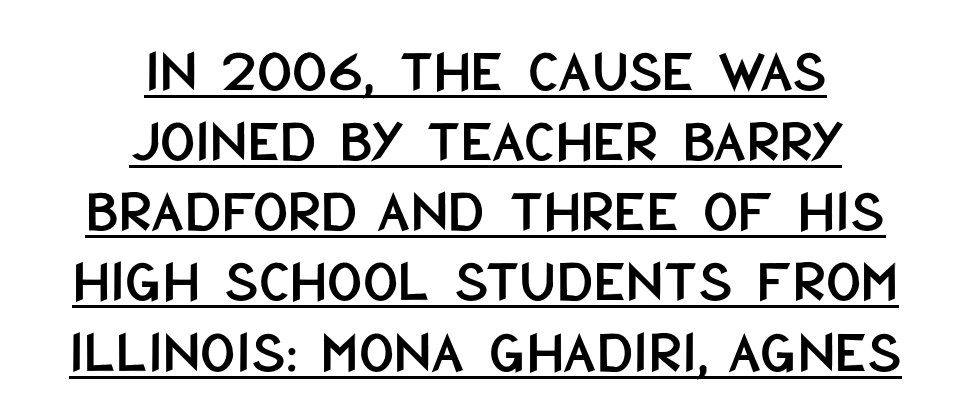
Type style note: lacks serifs. The axis of the letterforms is exactly vertical. You could not count columns in this text — the font is proportionally spaced. Honestly, the letter spacing is just normal — you wouldn't notice it. Notice how descenders almost collide with the ascenders below — that's tight leading.
